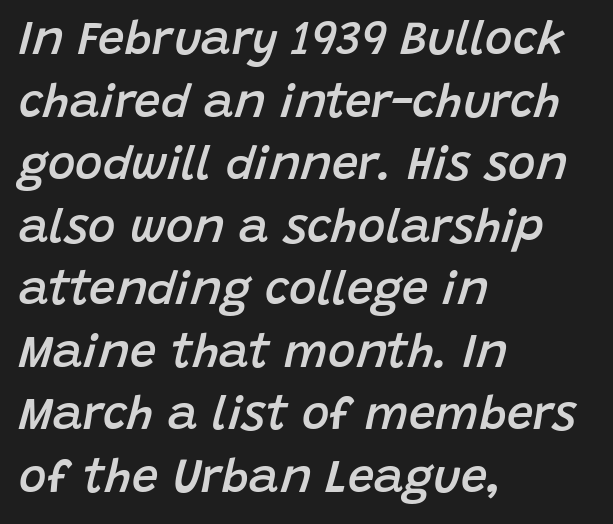
The passage is arranged the way most books set body copy — flush left. Baseline-to-baseline distance is the conventional proportion of letter height. Rule under the text: the space is simply empty. These lines keep a tight, regular rhythm from letter to letter. Italic: yes, the glyphs are oblique. I'd describe the lettering as semibold — firm but not a full bold.
